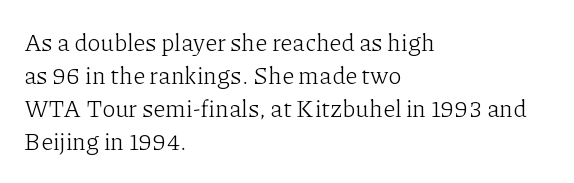
{"italic": "no", "bold": "no", "underline": "no", "align": "left", "line_spacing": "normal", "line_spacing_ratio": 1.38, "letter_spacing": "normal", "letter_spacing_em": 0.0, "glyph_px": 24}
